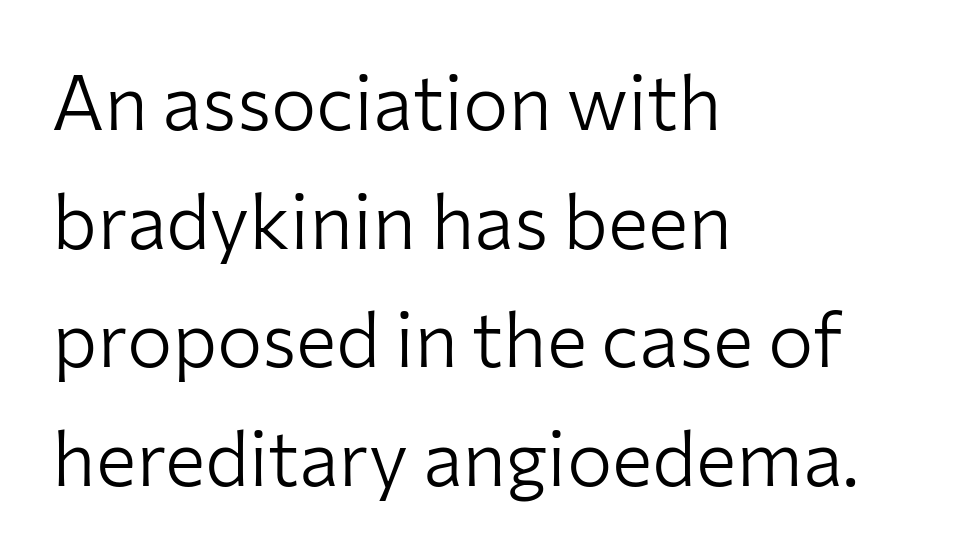
Q: Is the text bold? A: No.
Q: Is the text italic (slanted)? A: No, it is upright.
Q: Is the typeface a serif or a sans-serif typeface? A: Sans-serif.
Q: Is the text underlined? A: No.
Q: How is the paragraph aligned? A: Left-aligned.
Q: Is the spacing between letters normal or unusually wide? A: Normal.
Q: Is the spacing between lines tight, normal or loose? A: Normal.
Q: Width (condensed, normal, or wide)? A: Normal.
Q: Stroke contrast? A: Low.
Q: x-height? A: Medium.
Q: Monospaced? A: No.
